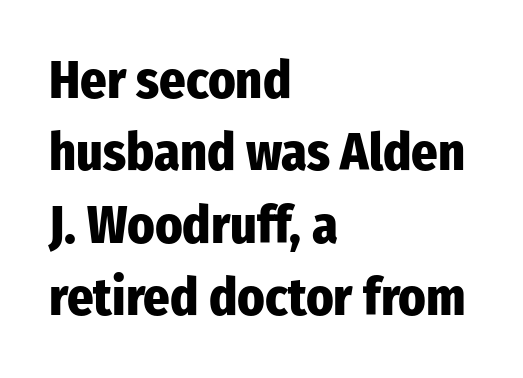
Q: Is the text bold? A: Yes.
Q: Is the text italic (slanted)? A: No, it is upright.
Q: Is the typeface a serif or a sans-serif typeface? A: Sans-serif.
Q: Is the text underlined? A: No.
Q: How is the paragraph aligned? A: Left-aligned.
Q: Is the spacing between letters normal or unusually wide? A: Normal.
Q: Is the spacing between lines tight, normal or loose? A: Normal.
Q: Width (condensed, normal, or wide)? A: Condensed.
Q: Stroke contrast? A: Low.
Q: x-height? A: Medium.
Q: Monospaced? A: No.
